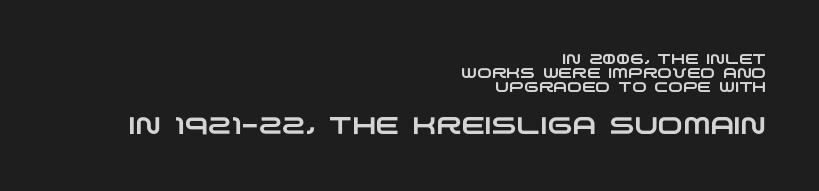
Of the two passages, the one underneath uses the larger point size. What stands out about the letter spacing? Nothing — it is the standard amount. The lines are packed closely together with very little leading. Nobody drew a line under any word here. Visually the block forms a straight wall on the right and a jagged coastline on the left.
